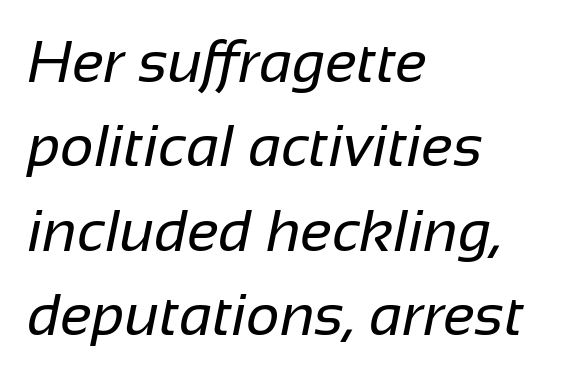
These lines are set flush left with a ragged right edge. No extra ink here — the face is not bold. Note: no serifs on the glyphs. Rule under the text: the space is simply empty. Horizontal bands of white between lines are of average thickness.
